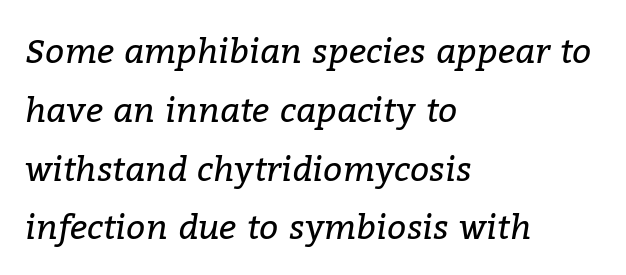
{"serif": "yes", "italic": "yes", "lean": "right", "slant_degrees": 9, "bold": "no", "weight": "regular", "width": "normal", "stroke_contrast": "low", "x_height": "medium", "monospaced": "no", "underline": "no", "align": "left", "line_spacing_ratio": 1.73, "letter_spacing": "normal", "letter_spacing_em": 0.0, "glyph_px": 34}
